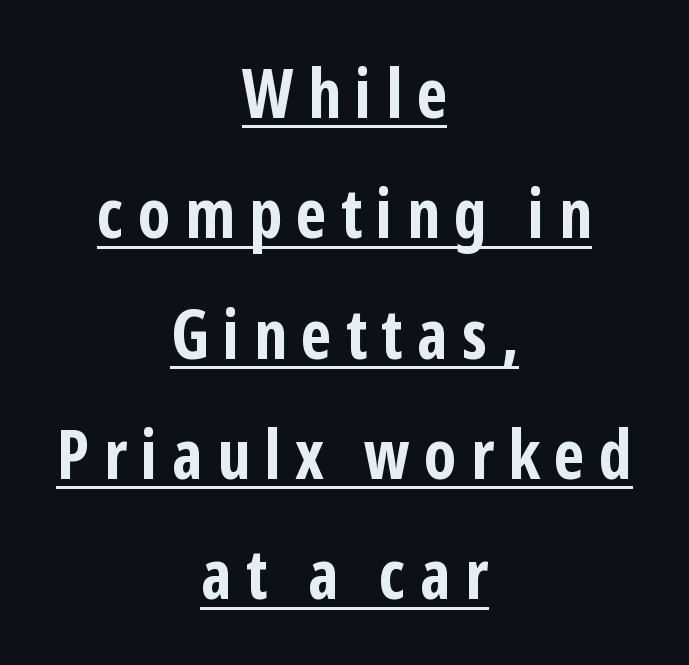
{"serif": "no", "italic": "no", "bold": "yes", "weight": "bold", "width": "condensed", "stroke_contrast": "low", "x_height": "medium", "monospaced": "no", "underline": "yes", "align": "center", "line_spacing_ratio": 1.77, "letter_spacing": "wide", "letter_spacing_em": 0.21, "glyph_px": 68}
